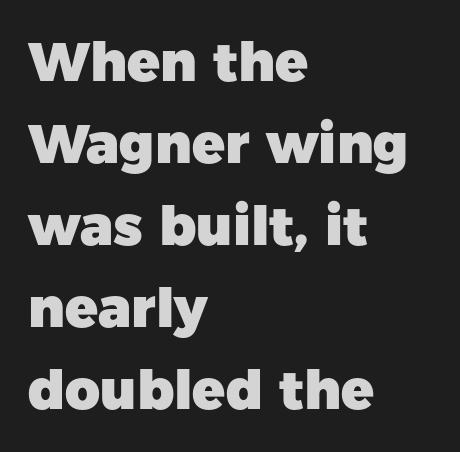
Q: Is the text bold? A: Yes.
Q: Is the text italic (slanted)? A: No, it is upright.
Q: Is the typeface a serif or a sans-serif typeface? A: Sans-serif.
Q: Is the text underlined? A: No.
Q: How is the paragraph aligned? A: Left-aligned.
Q: Is the spacing between letters normal or unusually wide? A: Normal.
Q: Is the spacing between lines tight, normal or loose? A: Normal.
Q: Width (condensed, normal, or wide)? A: Normal.
Q: Stroke contrast? A: Low.
Q: x-height? A: Medium.
Q: Monospaced? A: No.
